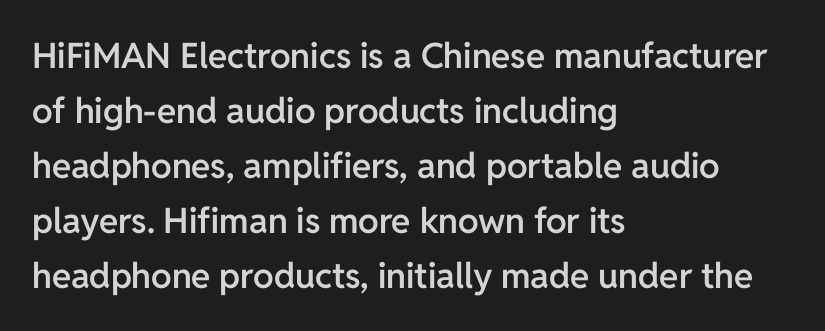
Successive baselines arrive at the customary interval. Spacing verdict: proportional, widths tailored to each character. The baseline area is clear. Set as a demibold, roughly 600 on the weight scale. Between one letter and the next there's only the usual sliver of space.
